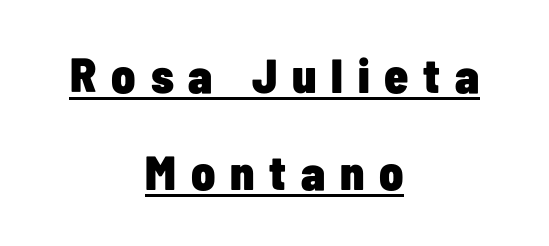
The image shows 48 px heavy, condensed sans-serif type, upright; set centered, loose line spacing (2.03x), unusually wide letter spacing (+0.31 em), underlined; low stroke contrast and a medium x-height.
